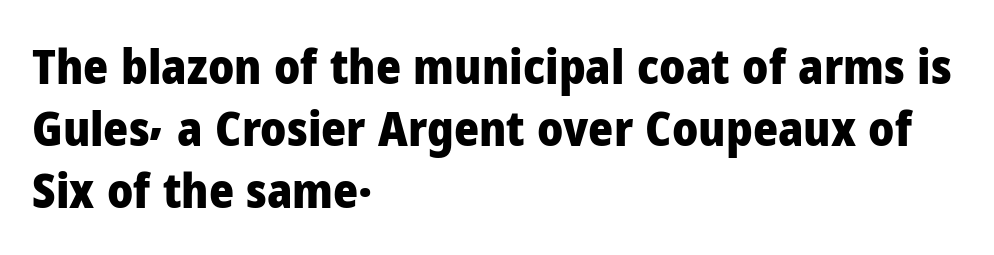
{"serif": "no", "italic": "no", "bold": "yes", "weight": "heavy", "width": "normal", "stroke_contrast": "low", "x_height": "medium", "monospaced": "no", "underline": "no", "align": "left", "line_spacing": "normal", "line_spacing_ratio": 1.29, "letter_spacing": "normal", "letter_spacing_em": 0.0, "glyph_px": 48}
